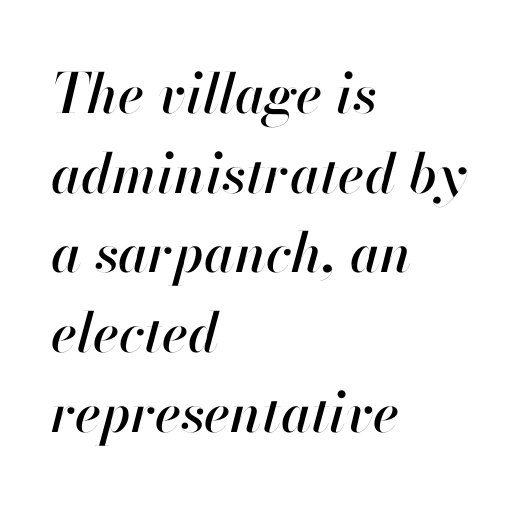
Compared with a centered layout, this one pins lines to the left instead. In terms of posture, this sample is oblique. Students, observe: this is what conventionally led text looks like. Beneath every word, the page is bare. You could not count columns in this text — the font is proportionally spaced. The horizontal fit of the characters is conventional and even.
